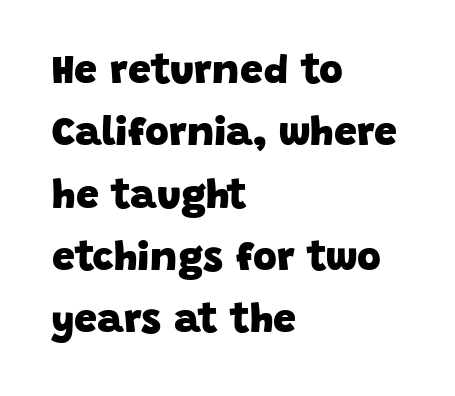
{"serif": "no", "bold": "yes", "weight": "heavy", "width": "normal", "stroke_contrast": "low", "x_height": "large", "monospaced": "no", "underline": "no", "align": "left", "line_spacing": "normal", "line_spacing_ratio": 1.52, "letter_spacing": "normal", "letter_spacing_em": 0.0, "glyph_px": 41}
